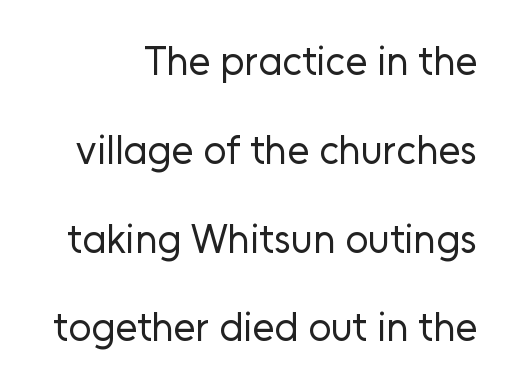
{"serif": "no", "italic": "no", "bold": "no", "weight": "regular", "width": "normal", "stroke_contrast": "low", "x_height": "medium", "monospaced": "no", "underline": "no", "line_spacing": "loose", "line_spacing_ratio": 2.22, "letter_spacing": "normal", "letter_spacing_em": 0.0, "glyph_px": 40}
